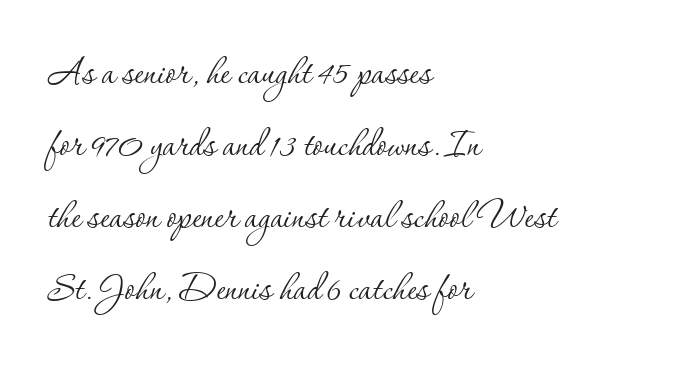
Q: Is the text bold? A: No.
Q: Is the text italic (slanted)? A: Yes.
Q: Is the typeface a serif or a sans-serif typeface? A: Serif.
Q: Is the text underlined? A: No.
Q: How is the paragraph aligned? A: Left-aligned.
Q: Is the spacing between letters normal or unusually wide? A: Normal.
Q: Is the spacing between lines tight, normal or loose? A: Normal.
Q: Width (condensed, normal, or wide)? A: Normal.
Q: Stroke contrast? A: Low.
Q: x-height? A: Small.
Q: Monospaced? A: No.
